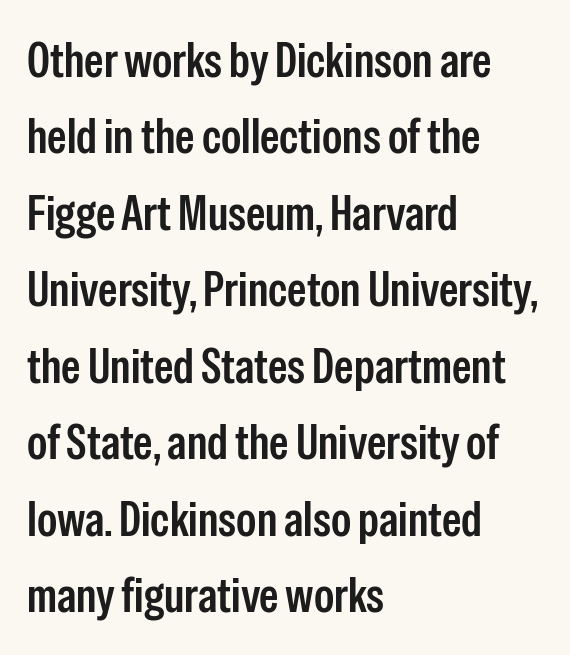
Q: Is the text bold? A: Semi-bold.
Q: Is the text italic (slanted)? A: No, it is upright.
Q: Is the typeface a serif or a sans-serif typeface? A: Sans-serif.
Q: Is the text underlined? A: No.
Q: How is the paragraph aligned? A: Left-aligned.
Q: Is the spacing between letters normal or unusually wide? A: Normal.
Q: Is the spacing between lines tight, normal or loose? A: Normal.
Q: Width (condensed, normal, or wide)? A: Condensed.
Q: Stroke contrast? A: Low.
Q: x-height? A: Medium.
Q: Monospaced? A: No.
